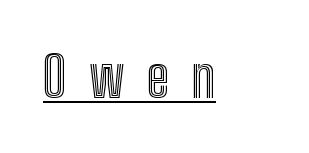
Is the letter spacing exaggerated? Yes — the characters are pushed far apart. Has an underline been added? It has. Style check: upright. The letters advance in unequal steps, a hallmark of proportional type.
